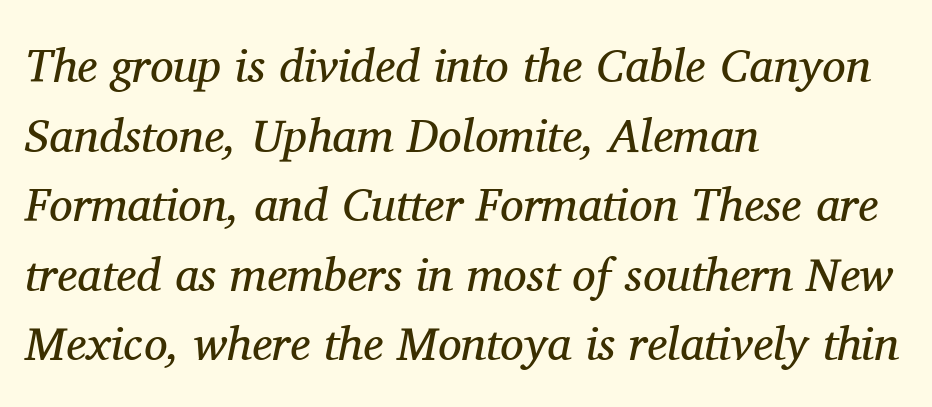
Q: Is the text bold? A: No.
Q: Is the text italic (slanted)? A: Yes, it leans right by about 11 degrees.
Q: Is the typeface a serif or a sans-serif typeface? A: Serif.
Q: Is the text underlined? A: No.
Q: How is the paragraph aligned? A: Left-aligned.
Q: Is the spacing between letters normal or unusually wide? A: Normal.
Q: Is the spacing between lines tight, normal or loose? A: Normal.
Q: Width (condensed, normal, or wide)? A: Normal.
Q: Stroke contrast? A: Medium.
Q: x-height? A: Medium.
Q: Monospaced? A: No.
